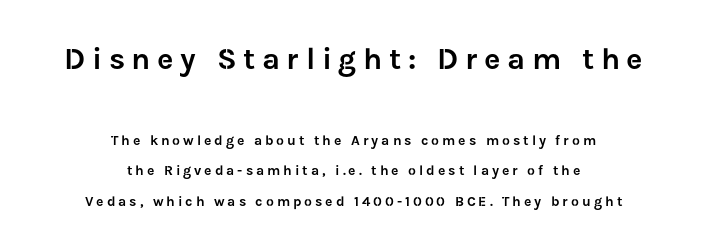
The image shows 31 px sans-serif type, upright; set centered, loose line spacing (2.17x), unusually wide letter spacing (+0.21 em), not underlined; the first (top) block is 2.21x larger; low stroke contrast and a medium x-height.
